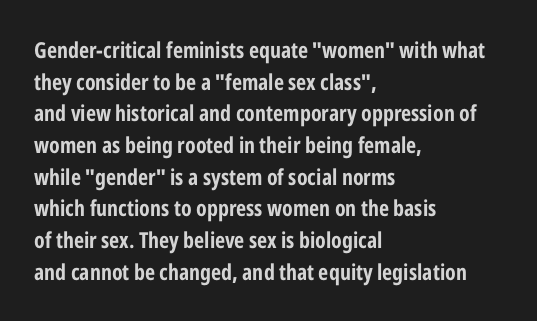
Q: Is the text bold? A: Yes.
Q: Is the text italic (slanted)? A: No, it is upright.
Q: Is the text underlined? A: No.
Q: How is the paragraph aligned? A: Left-aligned.
Q: Is the spacing between letters normal or unusually wide? A: Normal.
Q: Is the spacing between lines tight, normal or loose? A: Normal.
